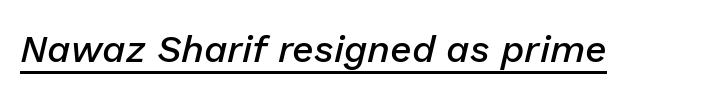
The lettering is marked with a stroke running underneath it. Semibold letterforms, between regular and bold. Varying glyph widths throughout — classic text-font behaviour. Notice how the stems are inclined rather than vertical — that's the hallmark of italics.
